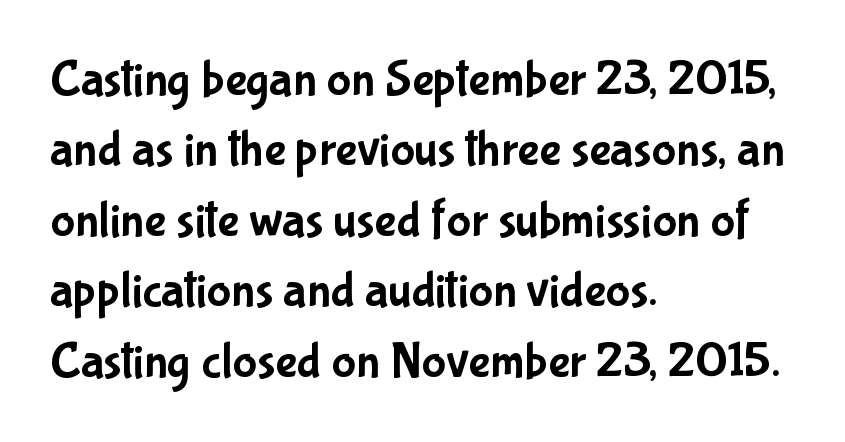
Q: Is the text italic (slanted)? A: No, it is upright.
Q: Is the typeface a serif or a sans-serif typeface? A: Sans-serif.
Q: Is the text underlined? A: No.
Q: How is the paragraph aligned? A: Left-aligned.
Q: Is the spacing between letters normal or unusually wide? A: Normal.
Q: Is the spacing between lines tight, normal or loose? A: Normal.
Q: Width (condensed, normal, or wide)? A: Condensed.
Q: Stroke contrast? A: Low.
Q: x-height? A: Medium.
Q: Monospaced? A: No.
